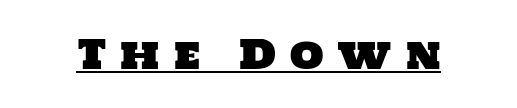
{"serif": "no", "width": "normal", "stroke_contrast": "low", "x_height": "large", "monospaced": "no", "underline": "yes", "letter_spacing": "wide", "letter_spacing_em": 0.36, "glyph_px": 39}
